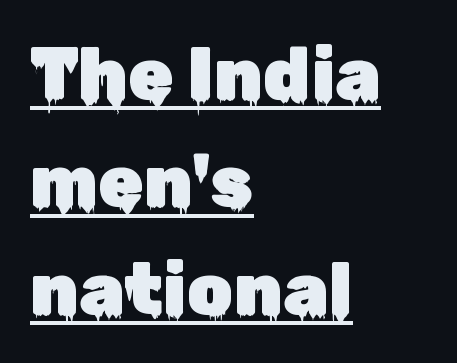
Q: Is the text italic (slanted)? A: No, it is upright.
Q: Is the typeface a serif or a sans-serif typeface? A: Sans-serif.
Q: Is the text underlined? A: Yes.
Q: How is the paragraph aligned? A: Left-aligned.
Q: Is the spacing between letters normal or unusually wide? A: Normal.
Q: Is the spacing between lines tight, normal or loose? A: Normal.
Q: Width (condensed, normal, or wide)? A: Normal.
Q: Stroke contrast? A: Low.
Q: x-height? A: Medium.
Q: Monospaced? A: No.
